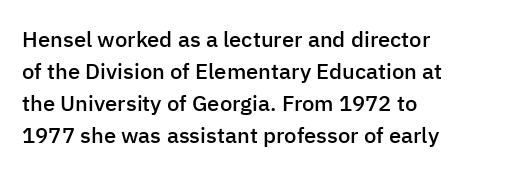
The image shows 22 px text type, upright; set left-aligned, normal line spacing (1.45x), normal letter spacing, not underlined.
